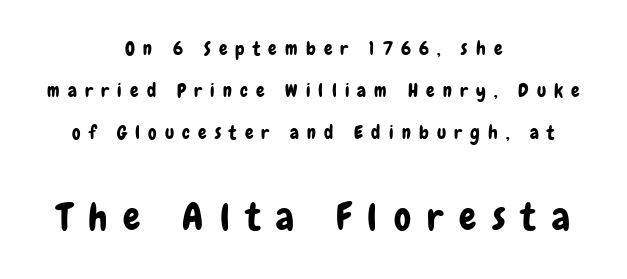
{"serif": "no", "italic": "no", "width": "condensed", "stroke_contrast": "low", "x_height": "medium", "monospaced": "no", "underline": "no", "align": "center", "line_spacing": "loose", "line_spacing_ratio": 2.21, "letter_spacing": "wide", "letter_spacing_em": 0.43, "larger_block": "second", "size_ratio": 2.0, "glyph_px": 38}
